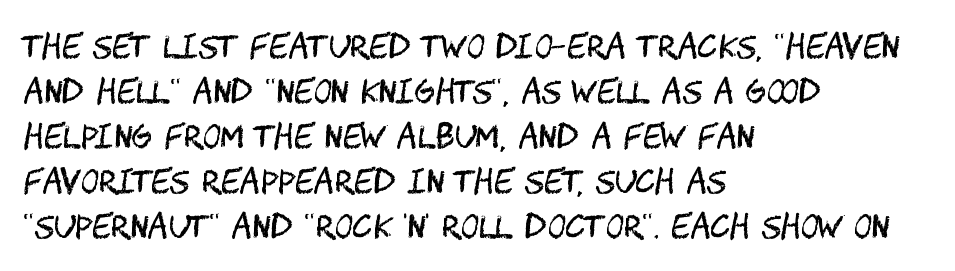
Q: Is the text bold? A: No.
Q: Is the text italic (slanted)? A: No, it is upright.
Q: Is the typeface a serif or a sans-serif typeface? A: Sans-serif.
Q: Is the text underlined? A: No.
Q: How is the paragraph aligned? A: Left-aligned.
Q: Is the spacing between letters normal or unusually wide? A: Normal.
Q: Is the spacing between lines tight, normal or loose? A: Normal.
Q: Width (condensed, normal, or wide)? A: Condensed.
Q: Stroke contrast? A: Medium.
Q: x-height? A: Large.
